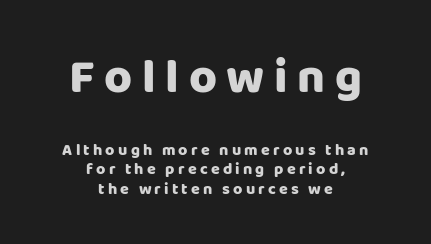
Q: Is the text bold? A: Yes.
Q: Is the text italic (slanted)? A: No, it is upright.
Q: Is the typeface a serif or a sans-serif typeface? A: Sans-serif.
Q: Is the text underlined? A: No.
Q: How is the paragraph aligned? A: Centered.
Q: Is the spacing between letters normal or unusually wide? A: Unusually wide.
Q: Which block of text is set in a larger size, the first (top) or the second (bottom)? A: The first (top) one.
Q: Width (condensed, normal, or wide)? A: Normal.
Q: Stroke contrast? A: Low.
Q: x-height? A: Large.
Q: Monospaced? A: No.
